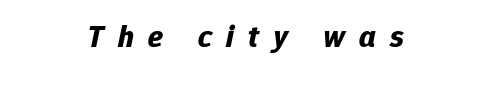
Q: Is the text bold? A: Yes.
Q: Is the text italic (slanted)? A: Yes, it leans right by about 12 degrees.
Q: Is the text underlined? A: No.
Q: Is the spacing between letters normal or unusually wide? A: Unusually wide.
Q: Width (condensed, normal, or wide)? A: Normal.
Q: Stroke contrast? A: Low.
Q: x-height? A: Medium.
Q: Monospaced? A: No.
